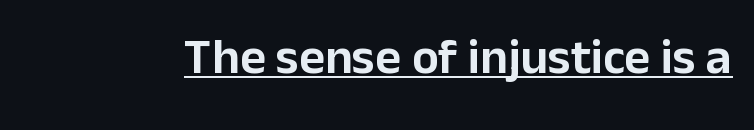
Looks like regular typesetting: each glyph gets only the width it needs. The gaps between neighbouring characters are ordinary and unremarkable. Typographically, this falls in the sans-serif category. Honestly, the underline is the first thing you notice here. You can tell it's not italic because the verticals are truly vertical.
